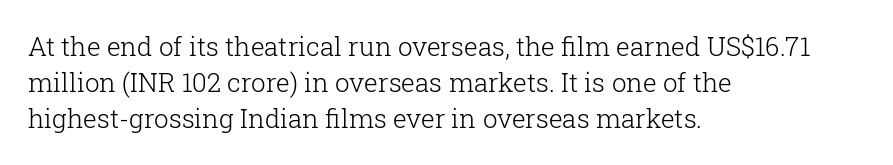
The image shows 26 px text type, upright; set left-aligned, normal line spacing (1.39x), normal letter spacing, not underlined.
